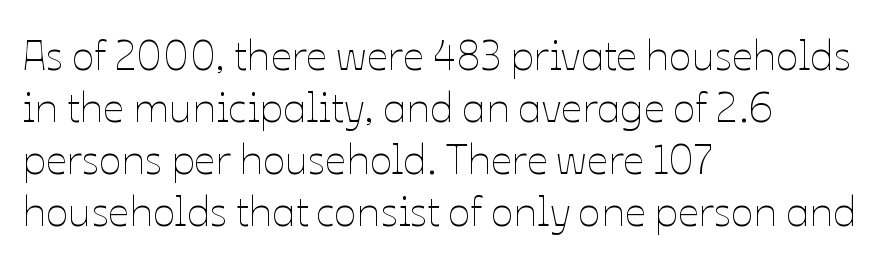
Q: Is the text bold? A: No.
Q: Is the text italic (slanted)? A: No, it is upright.
Q: Is the text underlined? A: No.
Q: How is the paragraph aligned? A: Left-aligned.
Q: Is the spacing between letters normal or unusually wide? A: Normal.
Q: Width (condensed, normal, or wide)? A: Normal.
Q: Stroke contrast? A: Low.
Q: x-height? A: Medium.
Q: Monospaced? A: No.
